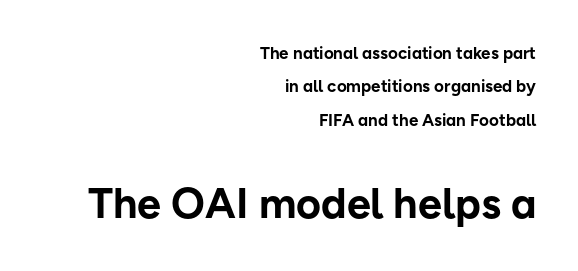
Grotesque or geometric, the face here clearly has no serifs. The emphasis by scale lands on block number two, below. The lines in this sample share a right terminus and differ only in where they begin. The space beneath each line is pristine and unruled. Rendered with straight, roman letterforms.
